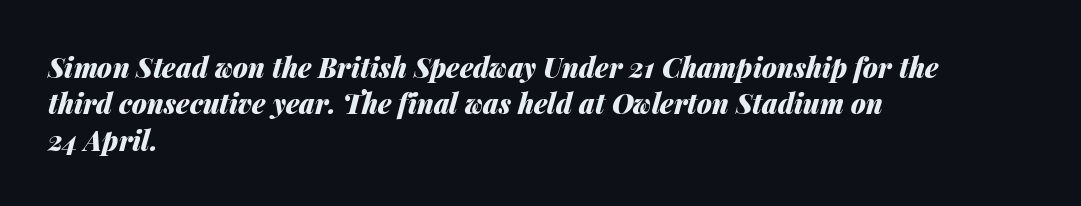
The image shows 27 px bold type, italic (leaning right); set left-aligned, normal line spacing (1.35x), normal letter spacing, not underlined.
